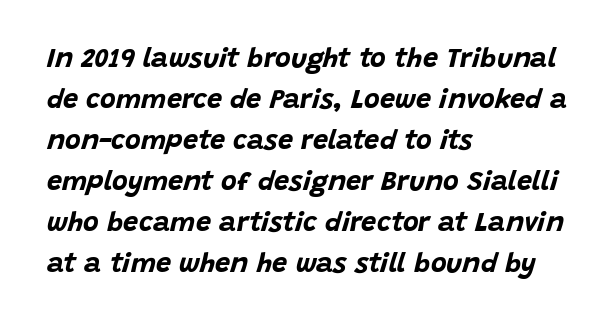
The image shows 27 px bold type, italic (leaning right); set left-aligned, normal line spacing (1.52x), normal letter spacing, not underlined.
